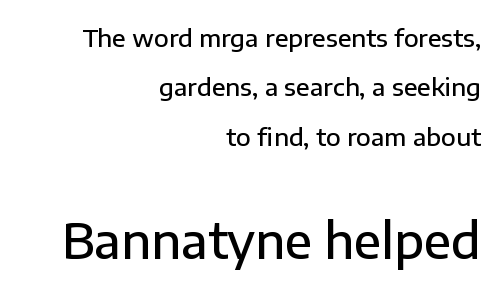
{"serif": "no", "italic": "no", "bold": "semi", "weight": "semibold", "width": "normal", "stroke_contrast": "low", "x_height": "medium", "monospaced": "no", "underline": "no", "align": "right", "line_spacing": "loose", "line_spacing_ratio": 2.06, "letter_spacing": "normal", "letter_spacing_em": 0.0, "larger_block": "second", "size_ratio": 2.0, "glyph_px": 48}
